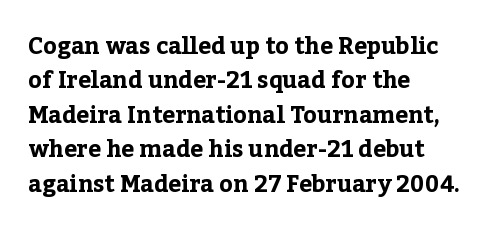
Q: Is the text bold? A: Yes.
Q: Is the text italic (slanted)? A: No, it is upright.
Q: Is the text underlined? A: No.
Q: How is the paragraph aligned? A: Left-aligned.
Q: Is the spacing between letters normal or unusually wide? A: Normal.
Q: Is the spacing between lines tight, normal or loose? A: Normal.
